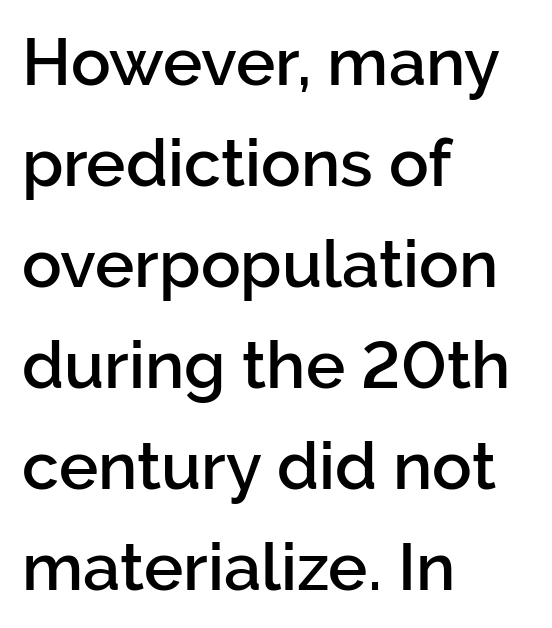
The image shows 66 px semibold sans-serif type, upright; set left-aligned, normal line spacing (1.53x), normal letter spacing, not underlined; low stroke contrast and a medium x-height.
